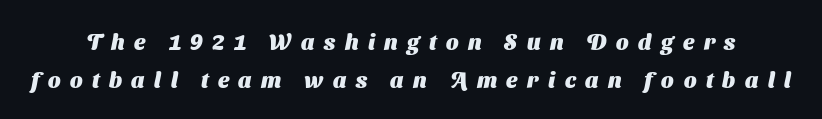
Short note: letters widely spaced. Summary of weight: heavy, a full bold. A bare baseline throughout the passage.
